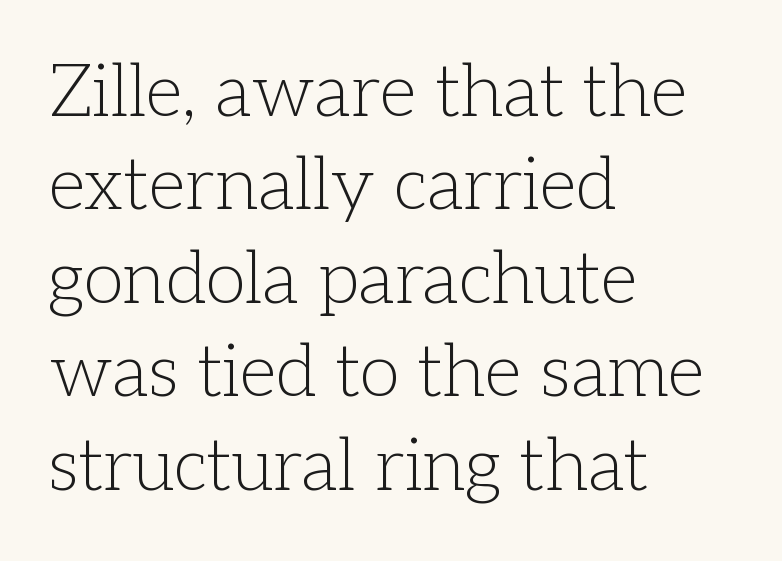
The image shows 73 px light serif type, upright; set left-aligned, normal line spacing (1.28x), normal letter spacing, not underlined; low stroke contrast and a medium x-height.
